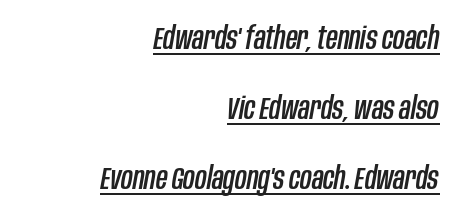
The image shows 32 px condensed type, italic (leaning right); set right-aligned, loose line spacing (2.19x), normal letter spacing, underlined; low stroke contrast and a large x-height.
